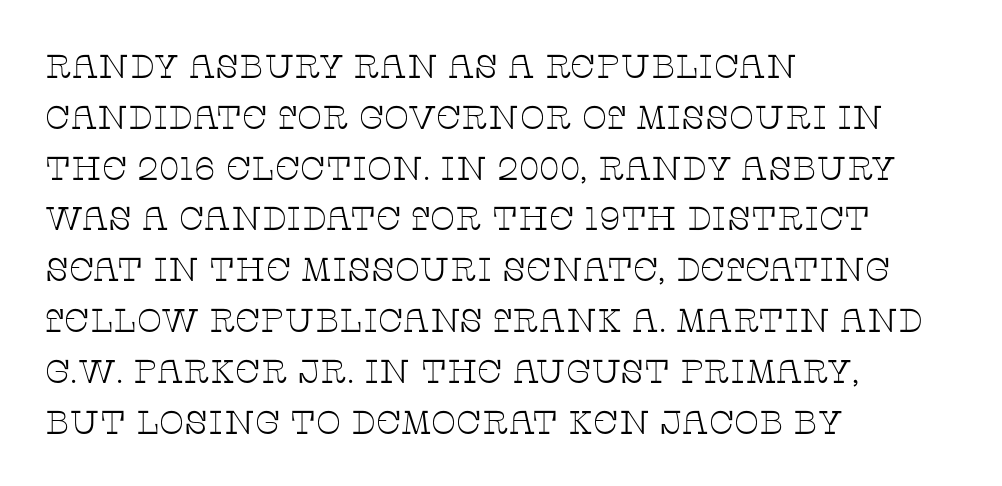
Caption: multi-line text, flush left, ragged right. The horizontal fit of the characters is conventional and even. In terms of posture, this sample is upright. Summary of vertical rhythm: regular, with standard interline spacing. Do the characters align in a grid? No, the font is proportional. In terms of letterform style, serifs are clearly present.
